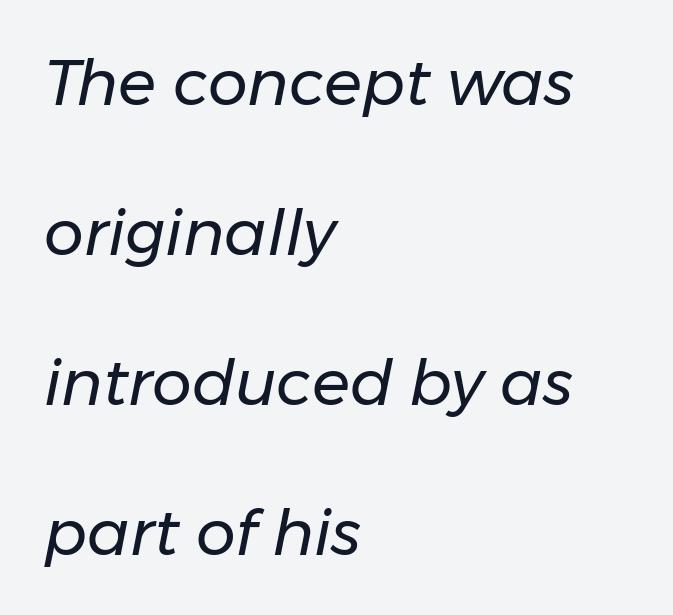
Tracking value appears to be zero — textbook default spacing. The paragraph shown leans on its left margin. You can tell it's italic because the verticals aren't actually vertical. Students, observe: this is what heavily led, spacious text looks like. Looks like regular typesetting: each glyph gets only the width it needs. The strokes carry an ordinary text weight at most.
